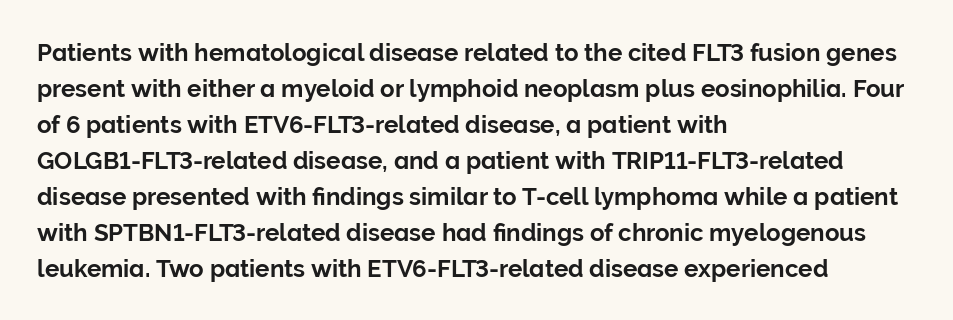
Q: Is the text italic (slanted)? A: No, it is upright.
Q: Is the text underlined? A: No.
Q: How is the paragraph aligned? A: Left-aligned.
Q: Is the spacing between letters normal or unusually wide? A: Normal.
Q: Is the spacing between lines tight, normal or loose? A: Normal.
